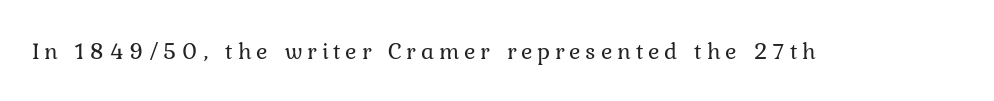
{"italic": "no", "bold": "no", "underline": "no", "letter_spacing": "wide", "letter_spacing_em": 0.2, "glyph_px": 24}
